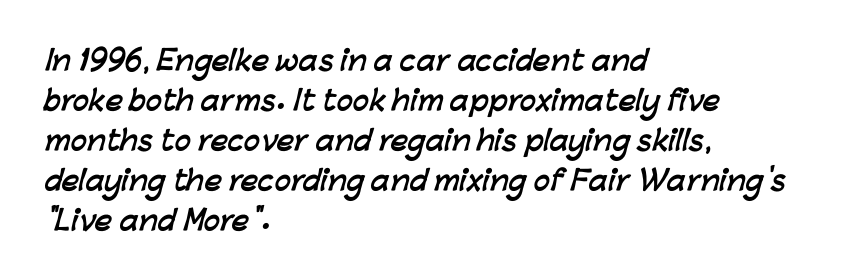
Q: Is the text bold? A: Yes.
Q: Is the text underlined? A: No.
Q: How is the paragraph aligned? A: Left-aligned.
Q: Is the spacing between letters normal or unusually wide? A: Normal.
Q: Is the spacing between lines tight, normal or loose? A: Normal.
